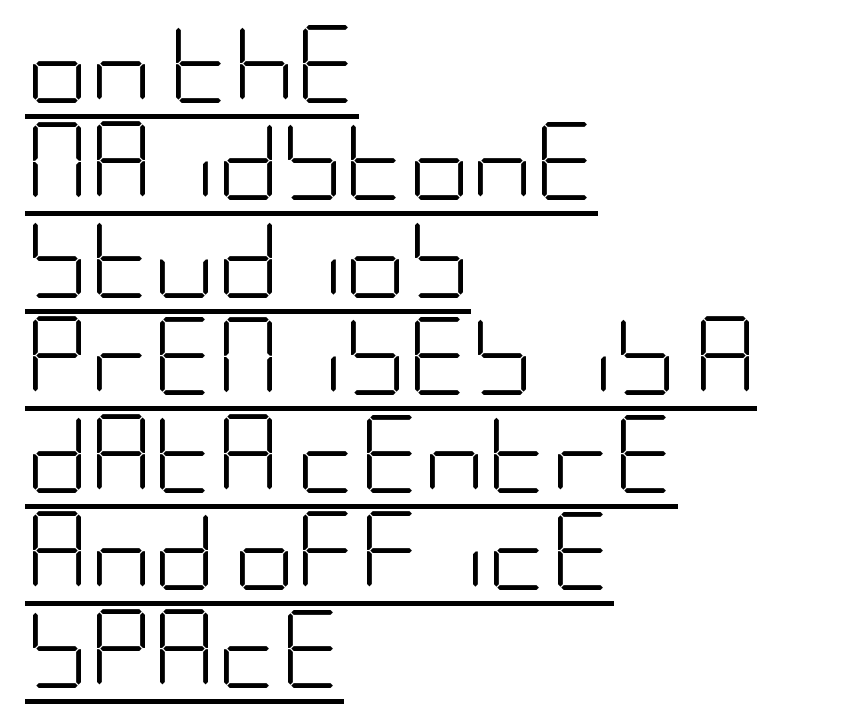
The image shows 78 px light, condensed sans-serif type, upright; set left-aligned, normal line spacing (1.25x), normal letter spacing, underlined; low stroke contrast and a large x-height.
